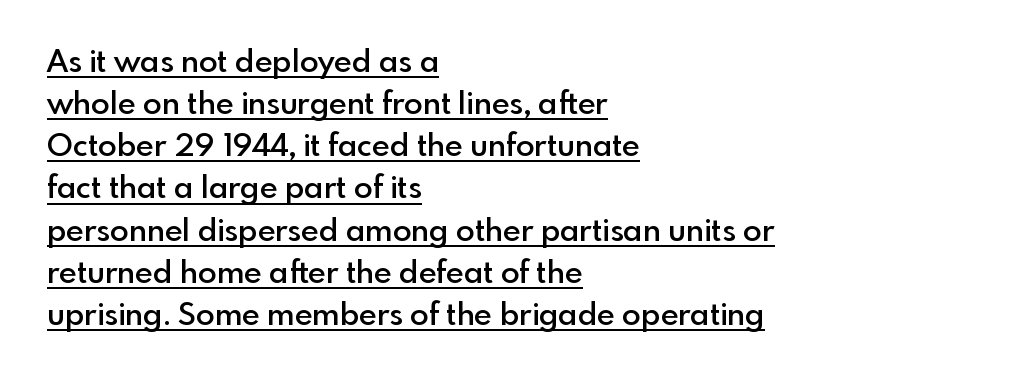
{"serif": "no", "italic": "no", "bold": "semi", "weight": "semibold", "width": "normal", "x_height": "small", "monospaced": "no", "underline": "yes", "align": "left", "line_spacing": "normal", "line_spacing_ratio": 1.36, "letter_spacing": "normal", "letter_spacing_em": 0.0, "glyph_px": 31}
